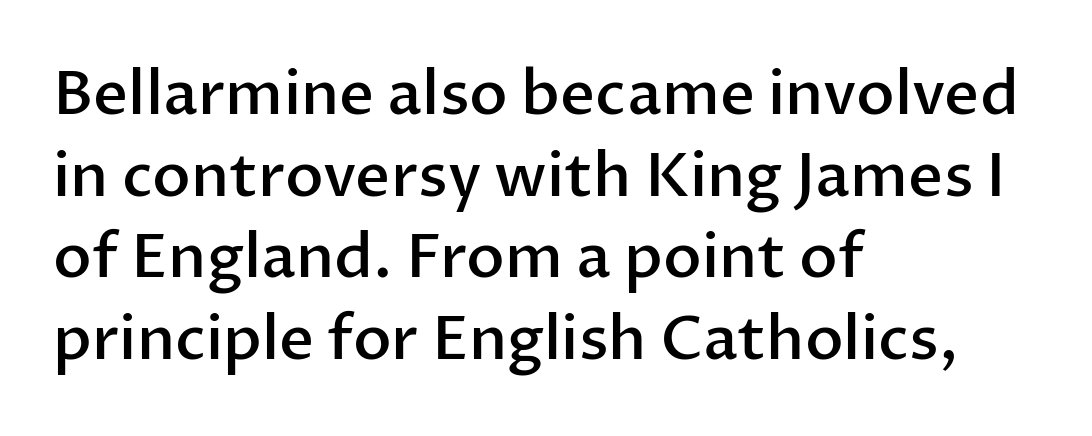
{"serif": "no", "italic": "no", "bold": "semi", "weight": "semibold", "width": "normal", "stroke_contrast": "low", "x_height": "medium", "monospaced": "no", "underline": "no", "align": "left", "line_spacing": "normal", "line_spacing_ratio": 1.34, "letter_spacing": "normal", "letter_spacing_em": 0.0, "glyph_px": 61}
